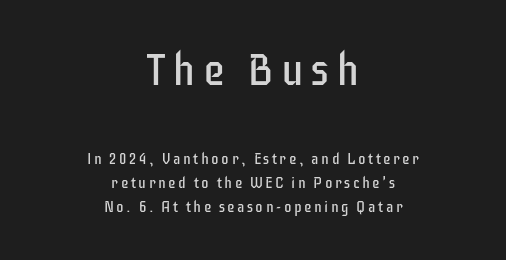
{"serif": "no", "italic": "no", "bold": "no", "weight": "regular", "width": "condensed", "stroke_contrast": "low", "x_height": "large", "monospaced": "no", "underline": "no", "align": "center", "line_spacing": "normal", "line_spacing_ratio": 1.6, "larger_block": "first", "size_ratio": 2.93, "glyph_px": 44}
